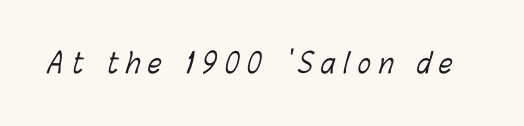
Q: Is the text bold? A: No.
Q: Is the text underlined? A: No.
Q: Is the spacing between letters normal or unusually wide? A: Unusually wide.
